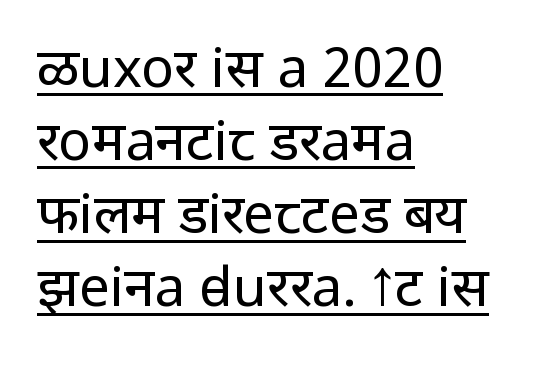
The image shows 55 px regular-weight sans-serif type, upright; set left-aligned, normal line spacing (1.33x), normal letter spacing, underlined; low stroke contrast and a medium x-height.
